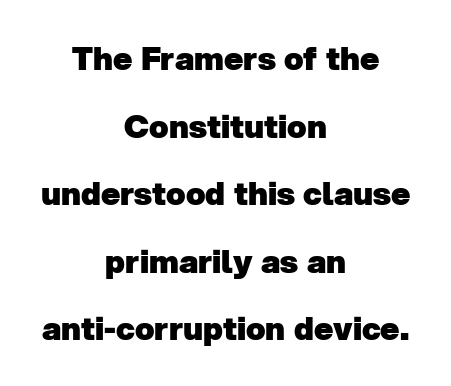
The image shows 32 px heavy sans-serif type; set centered, loose line spacing (2.11x), normal letter spacing, not underlined; low stroke contrast and a medium x-height.
